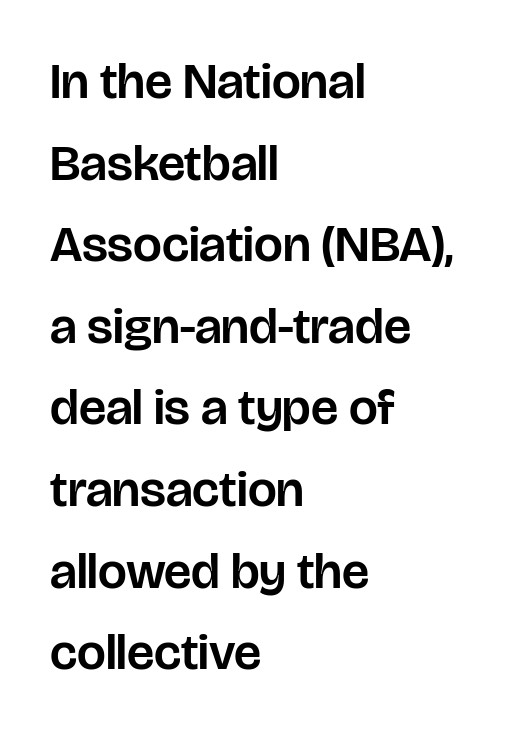
{"serif": "no", "italic": "no", "width": "normal", "stroke_contrast": "low", "x_height": "large", "monospaced": "no", "underline": "no", "align": "left", "line_spacing": "normal", "line_spacing_ratio": 1.6, "letter_spacing": "normal", "letter_spacing_em": 0.0, "glyph_px": 51}
